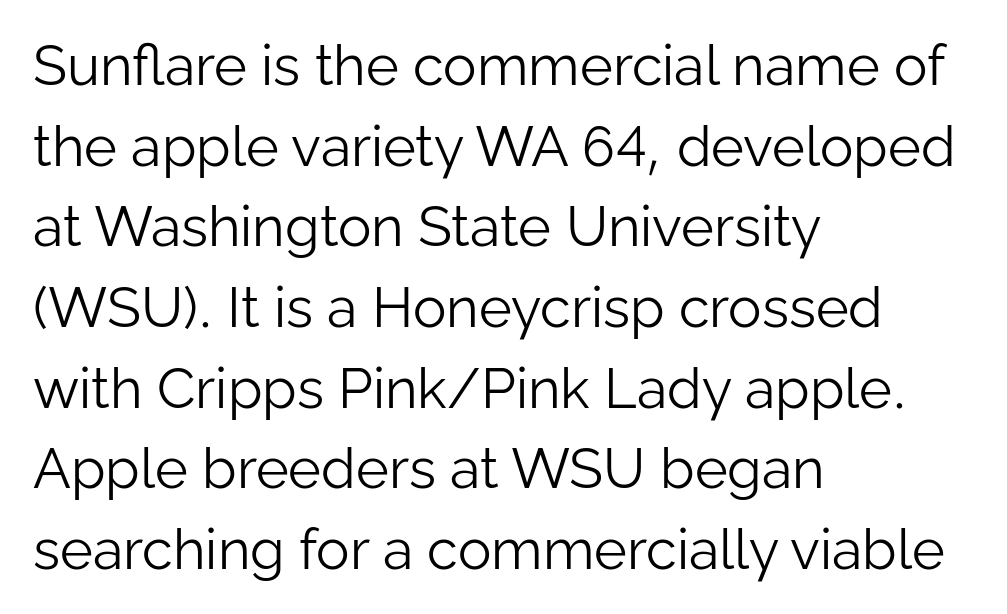
The image shows 56 px light sans-serif type, upright; set left-aligned, normal line spacing (1.44x), normal letter spacing, not underlined; low stroke contrast and a medium x-height.
